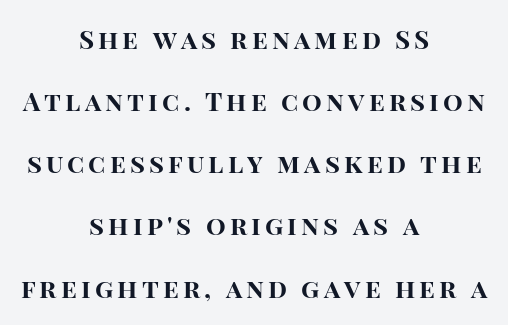
The text block is weighted toward neither margin, spreading evenly from the middle. Quick note: underline off. Vertical spacing — loose. The specimen reads as upright at a glance.
